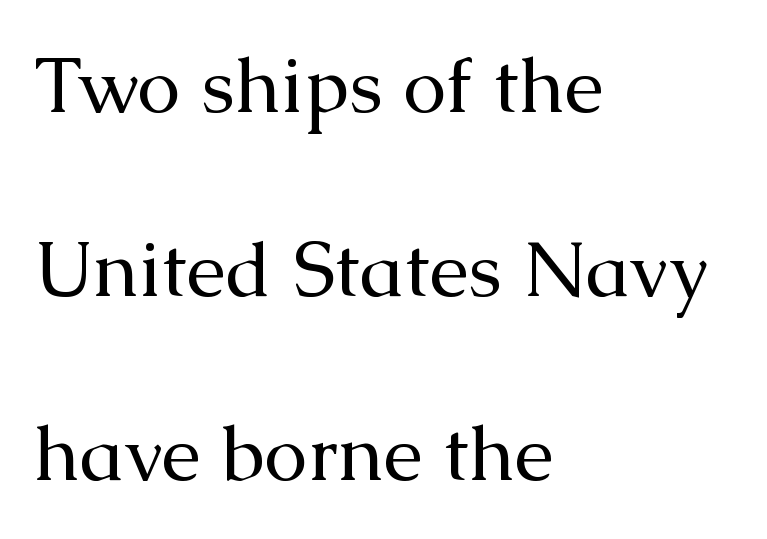
Q: Is the text bold? A: No.
Q: Is the text italic (slanted)? A: No, it is upright.
Q: Is the typeface a serif or a sans-serif typeface? A: Serif.
Q: Is the text underlined? A: No.
Q: How is the paragraph aligned? A: Left-aligned.
Q: Is the spacing between letters normal or unusually wide? A: Normal.
Q: Is the spacing between lines tight, normal or loose? A: Loose.
Q: Width (condensed, normal, or wide)? A: Normal.
Q: Stroke contrast? A: Medium.
Q: x-height? A: Medium.
Q: Monospaced? A: No.
